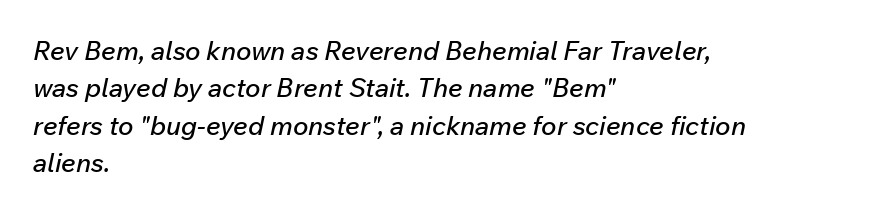
Q: Is the text italic (slanted)? A: Yes, it leans right by about 12 degrees.
Q: Is the text underlined? A: No.
Q: How is the paragraph aligned? A: Left-aligned.
Q: Is the spacing between letters normal or unusually wide? A: Normal.
Q: Is the spacing between lines tight, normal or loose? A: Normal.
